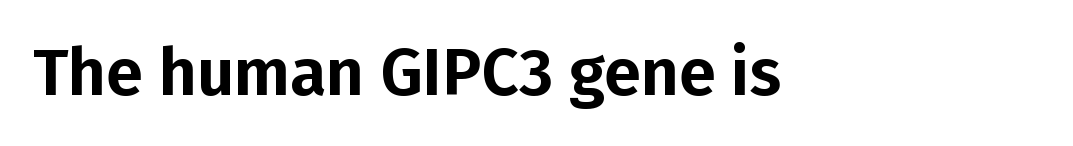
{"serif": "no", "italic": "no", "width": "normal", "stroke_contrast": "low", "x_height": "medium", "monospaced": "no", "underline": "no", "align": "left", "letter_spacing": "normal", "letter_spacing_em": 0.0, "glyph_px": 66}
